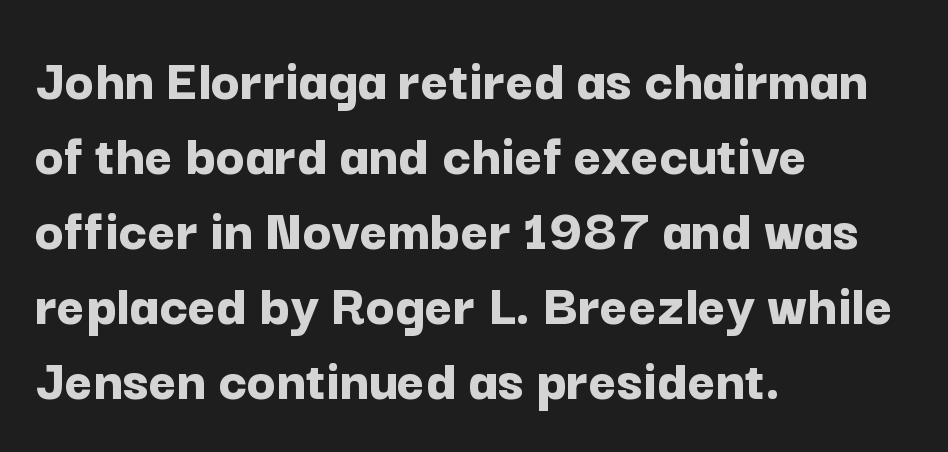
Q: Is the text bold? A: Yes.
Q: Is the text italic (slanted)? A: No, it is upright.
Q: Is the typeface a serif or a sans-serif typeface? A: Sans-serif.
Q: Is the text underlined? A: No.
Q: How is the paragraph aligned? A: Left-aligned.
Q: Is the spacing between letters normal or unusually wide? A: Normal.
Q: Is the spacing between lines tight, normal or loose? A: Normal.
Q: Width (condensed, normal, or wide)? A: Normal.
Q: Stroke contrast? A: Low.
Q: x-height? A: Medium.
Q: Monospaced? A: No.
